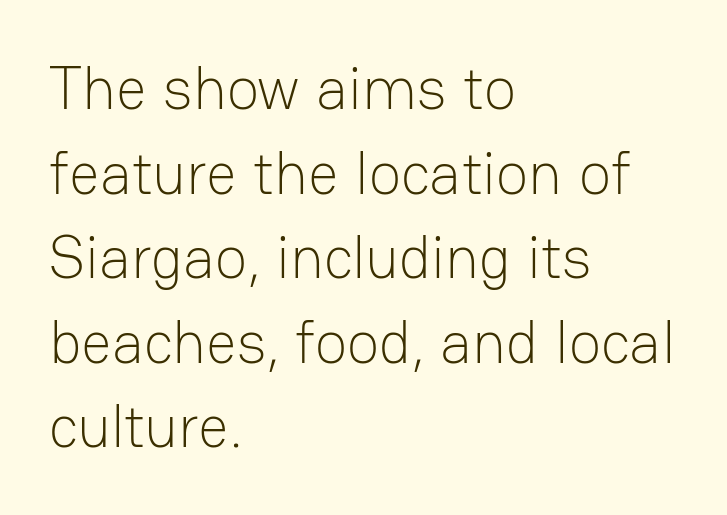
Q: Is the text bold? A: No.
Q: Is the text italic (slanted)? A: No, it is upright.
Q: Is the typeface a serif or a sans-serif typeface? A: Sans-serif.
Q: Is the text underlined? A: No.
Q: How is the paragraph aligned? A: Left-aligned.
Q: Is the spacing between letters normal or unusually wide? A: Normal.
Q: Is the spacing between lines tight, normal or loose? A: Normal.
Q: Width (condensed, normal, or wide)? A: Normal.
Q: Stroke contrast? A: Low.
Q: x-height? A: Medium.
Q: Monospaced? A: No.
